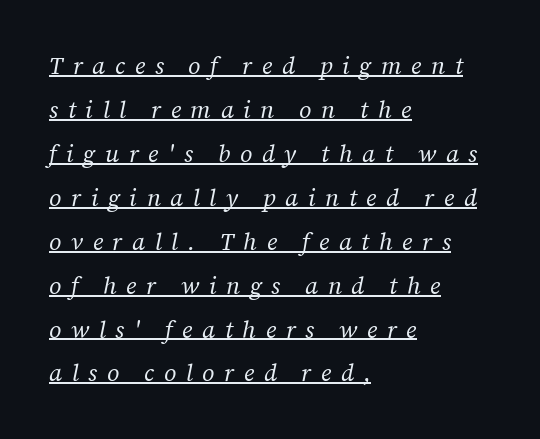
The image shows 24 px text type, italic (leaning right); set left-aligned, line spacing 1.83x, unusually wide letter spacing (+0.4 em), underlined.
